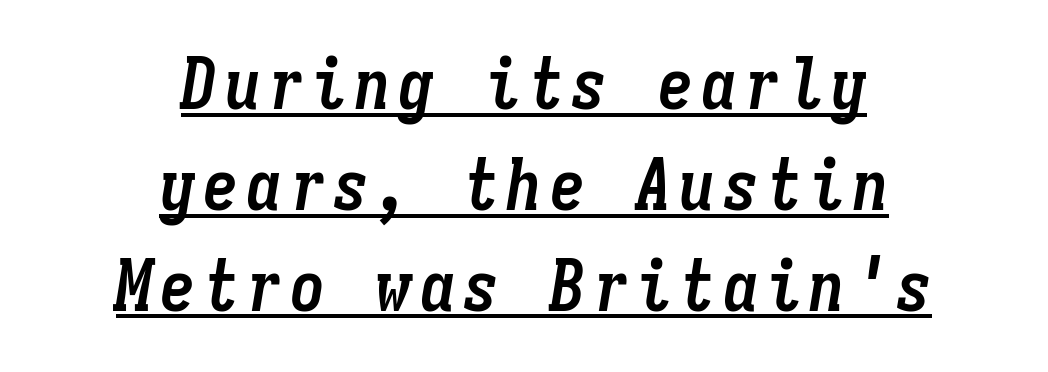
Q: Is the text bold? A: Yes.
Q: Is the text italic (slanted)? A: Yes, it leans right by about 9 degrees.
Q: Is the text underlined? A: Yes.
Q: How is the paragraph aligned? A: Centered.
Q: Is the spacing between lines tight, normal or loose? A: Normal.
Q: Width (condensed, normal, or wide)? A: Condensed.
Q: Stroke contrast? A: Low.
Q: x-height? A: Medium.
Q: Monospaced? A: Yes.
